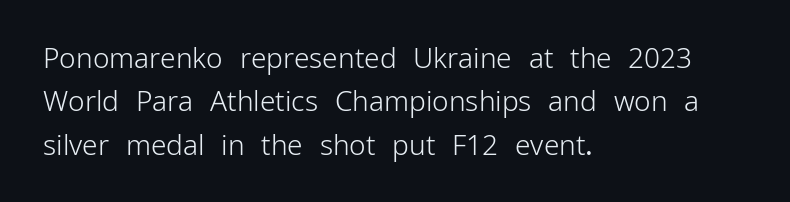
Q: Is the text bold? A: No.
Q: Is the text italic (slanted)? A: No, it is upright.
Q: Is the typeface a serif or a sans-serif typeface? A: Sans-serif.
Q: Is the text underlined? A: No.
Q: How is the paragraph aligned? A: Left-aligned.
Q: Is the spacing between letters normal or unusually wide? A: Normal.
Q: Is the spacing between lines tight, normal or loose? A: Normal.
Q: Width (condensed, normal, or wide)? A: Normal.
Q: Stroke contrast? A: Low.
Q: x-height? A: Medium.
Q: Monospaced? A: No.
